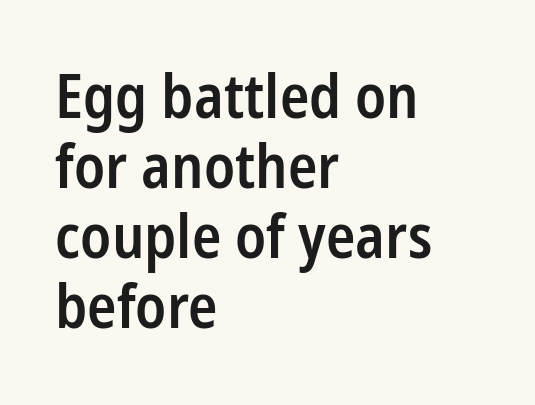
{"serif": "no", "italic": "no", "bold": "semi", "weight": "semibold", "width": "condensed", "stroke_contrast": "low", "x_height": "medium", "monospaced": "no", "underline": "no", "align": "left", "line_spacing": "tight", "line_spacing_ratio": 1.15, "letter_spacing": "normal", "letter_spacing_em": 0.0, "glyph_px": 61}
